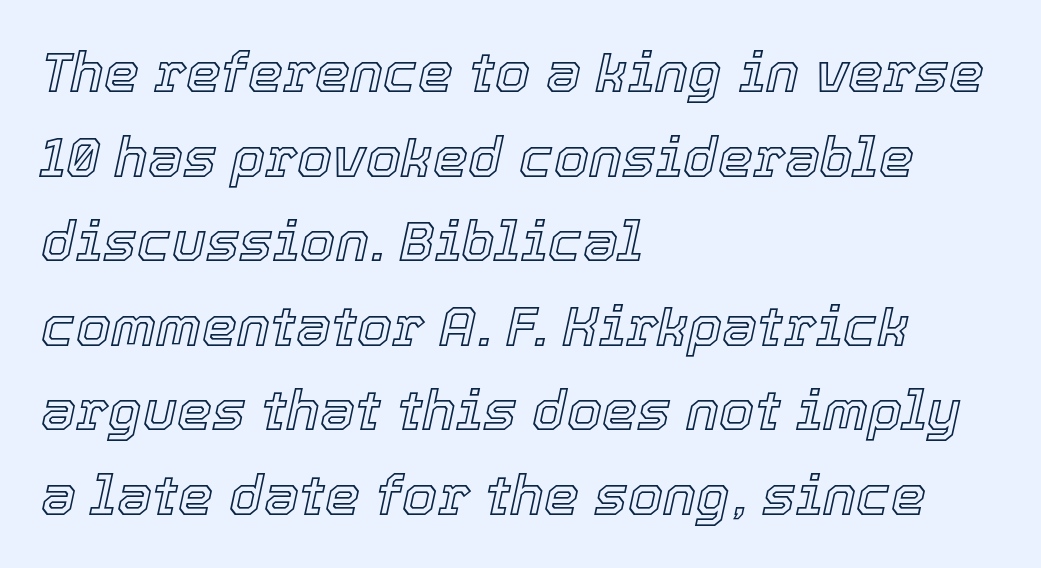
The image shows 56 px text type, italic (leaning right); set left-aligned, normal line spacing (1.51x), normal letter spacing, not underlined; a medium x-height.
